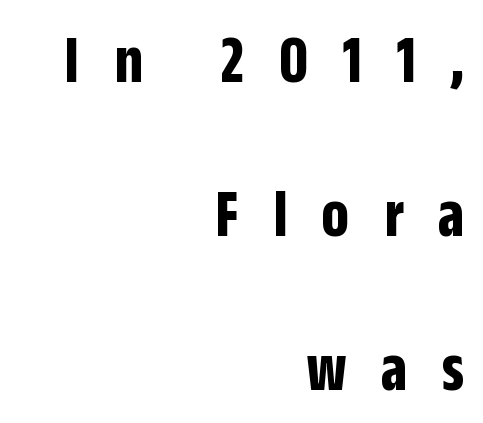
{"serif": "no", "italic": "no", "bold": "yes", "weight": "bold", "width": "condensed", "stroke_contrast": "low", "x_height": "large", "monospaced": "no", "underline": "no", "align": "right", "line_spacing": "loose", "line_spacing_ratio": 2.23, "letter_spacing": "wide", "letter_spacing_em": 0.5, "glyph_px": 69}
